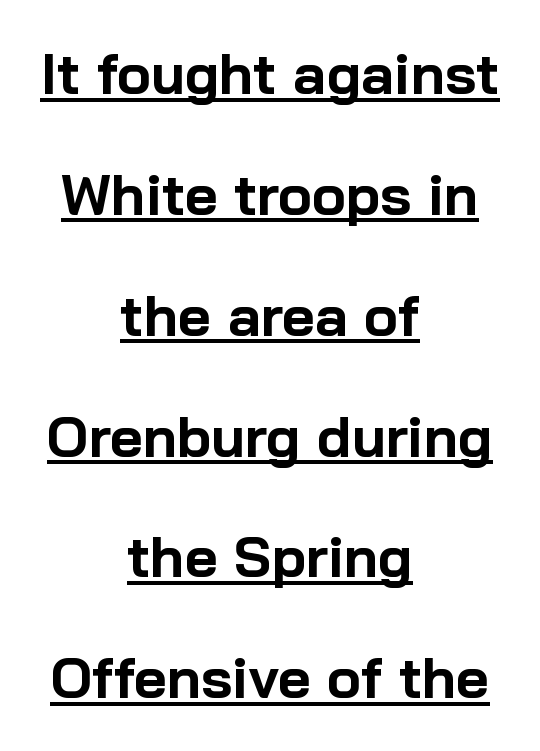
Each letter keeps its own natural width here, so spacing adapts to shape. Notice how the passage keeps no hard edge, just a central spine. The typeface chosen for these lines omits serifs. Quick note: underline on.
